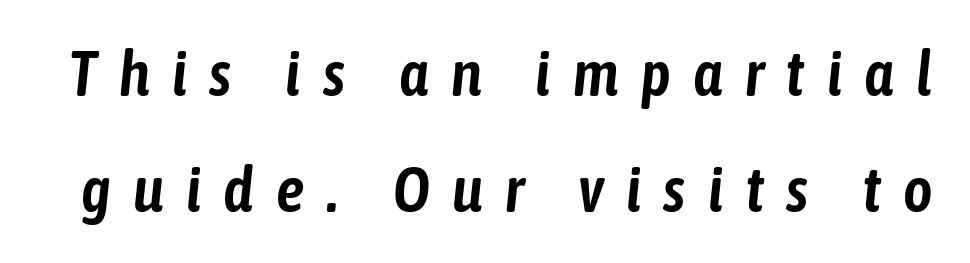
{"italic": "yes", "lean": "right", "slant_degrees": 6, "width": "condensed", "stroke_contrast": "low", "x_height": "medium", "monospaced": "no", "underline": "no", "line_spacing_ratio": 1.84, "letter_spacing": "wide", "letter_spacing_em": 0.36, "glyph_px": 63}
